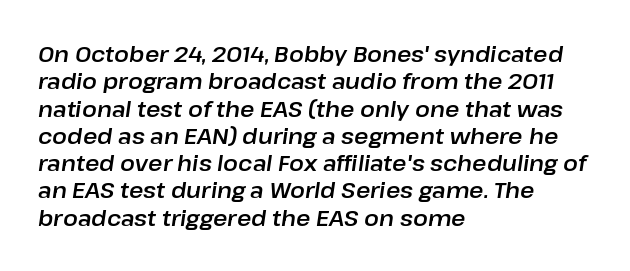
Each row of text sits above clean, open space. Short and long lines alike share a common starting point at left. Glyph-to-glyph distance matches everyday printed text. Observe the lean: these are italic letterforms.
